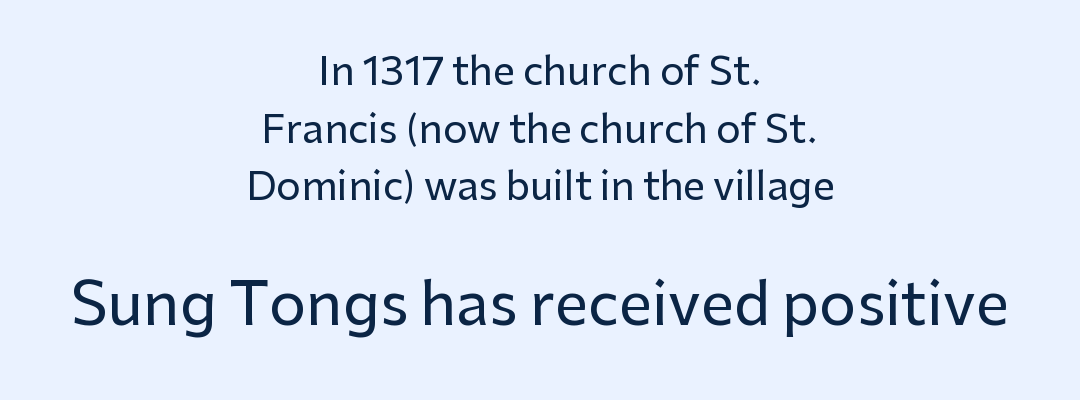
{"serif": "no", "italic": "no", "width": "normal", "stroke_contrast": "low", "x_height": "medium", "monospaced": "no", "underline": "no", "align": "center", "line_spacing": "normal", "line_spacing_ratio": 1.48, "letter_spacing": "normal", "letter_spacing_em": 0.0, "larger_block": "second", "size_ratio": 1.51, "glyph_px": 59}
